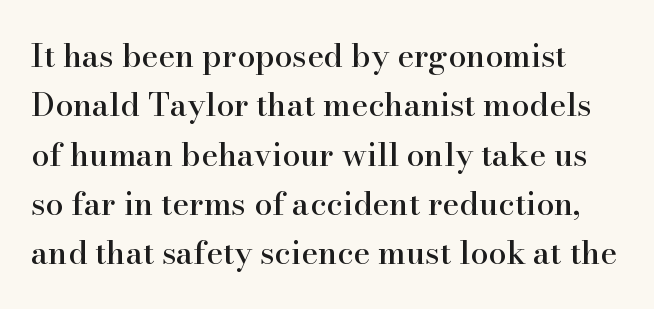
Spacing verdict: proportional, widths tailored to each character. Serif or sans? Serif — the stroke terminals have little feet. When letters stand straight like this, we call the style roman or upright. Just letters on the line, the space beneath them empty. The passage shown stacks its lines at a standard gap. The type is set solid horizontally, with unmodified tracking.
